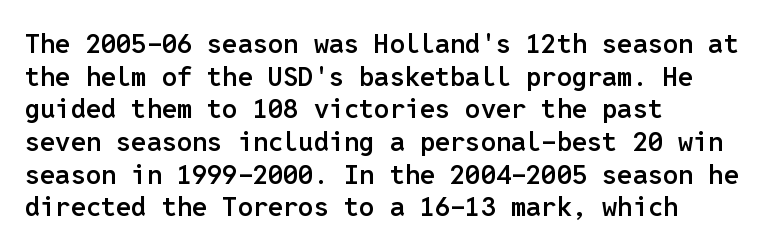
The image shows 27 px text type, upright; set left-aligned, line spacing 1.21x, normal letter spacing, not underlined.
